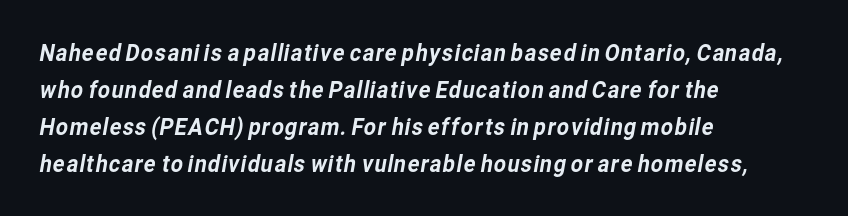
Q: Is the text underlined? A: No.
Q: How is the paragraph aligned? A: Left-aligned.
Q: Is the spacing between letters normal or unusually wide? A: Normal.
Q: Is the spacing between lines tight, normal or loose? A: Normal.
